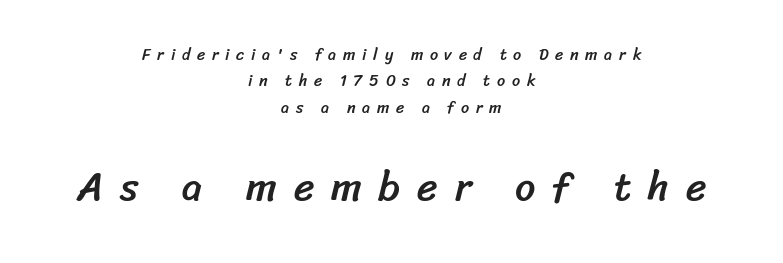
Q: Is the typeface a serif or a sans-serif typeface? A: Sans-serif.
Q: Is the text underlined? A: No.
Q: How is the paragraph aligned? A: Centered.
Q: Is the spacing between letters normal or unusually wide? A: Unusually wide.
Q: Is the spacing between lines tight, normal or loose? A: Normal.
Q: Which block of text is set in a larger size, the first (top) or the second (bottom)? A: The second (bottom) one.
Q: Width (condensed, normal, or wide)? A: Normal.
Q: Stroke contrast? A: Low.
Q: x-height? A: Medium.
Q: Monospaced? A: No.
